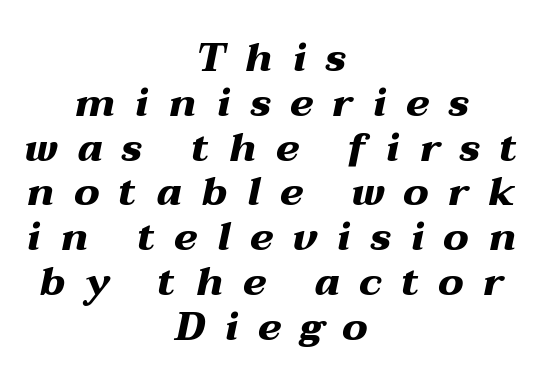
The image shows 40 px heavy, wide type, italic (leaning right); set centered, tight line spacing (1.12x), unusually wide letter spacing (+0.48 em), not underlined; medium stroke contrast and a medium x-height.
